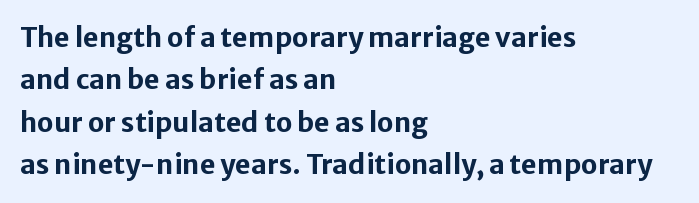
Q: Is the text bold? A: Yes.
Q: Is the text italic (slanted)? A: No, it is upright.
Q: Is the text underlined? A: No.
Q: How is the paragraph aligned? A: Left-aligned.
Q: Is the spacing between letters normal or unusually wide? A: Normal.
Q: Is the spacing between lines tight, normal or loose? A: Normal.
